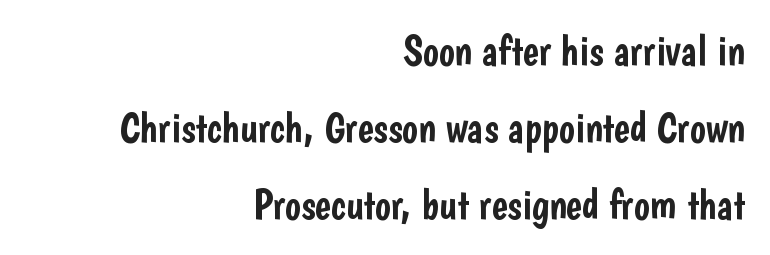
The image shows 42 px condensed sans-serif type, upright; set right-aligned, line spacing 1.83x, normal letter spacing, not underlined; low stroke contrast and a medium x-height.
